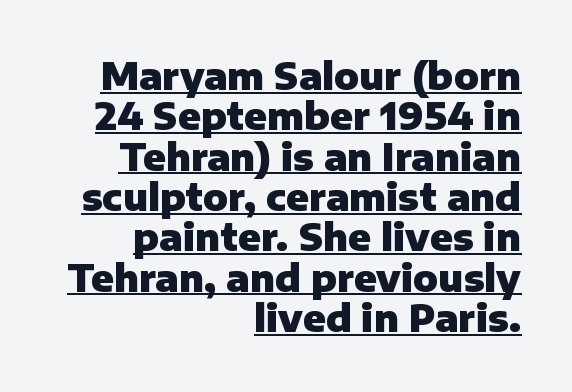
Posture: upright roman. Inter-character spacing is left at the font's built-in metrics. The leading is snug, giving the passage a crowded texture. Which margin do the lines hug? The right one — the left edge is uneven. Pretty heavy lettering here — definitely bold.
